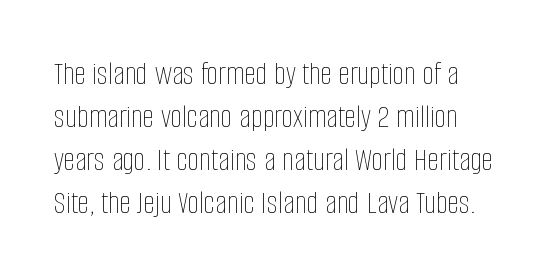
The image shows 33 px thin, condensed type, upright; set left-aligned, normal line spacing (1.3x), normal letter spacing, not underlined; low stroke contrast and a large x-height.
